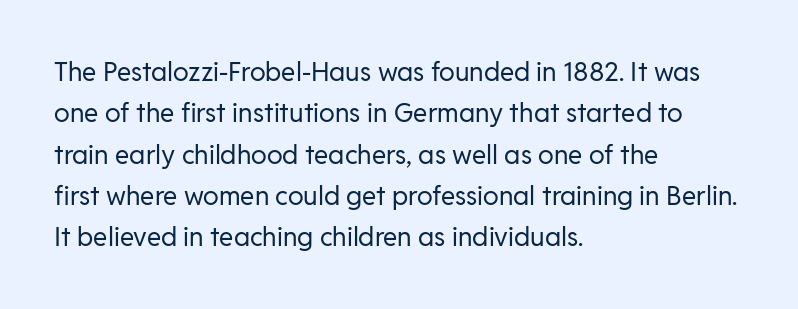
Q: Is the text bold? A: No.
Q: Is the text italic (slanted)? A: No, it is upright.
Q: Is the text underlined? A: No.
Q: How is the paragraph aligned? A: Left-aligned.
Q: Is the spacing between letters normal or unusually wide? A: Normal.
Q: Is the spacing between lines tight, normal or loose? A: Normal.
